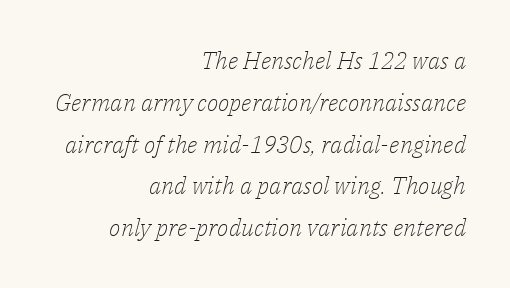
A student would call this right alignment; a typographer would say flush right, rag left. The tracking reads as untouched default to a designer's eye. The glyphs are unaccompanied by any horizontal stroke below them. Stem width sits at or under what a default text font uses. The text carries the slant typical of an italic or oblique font.
